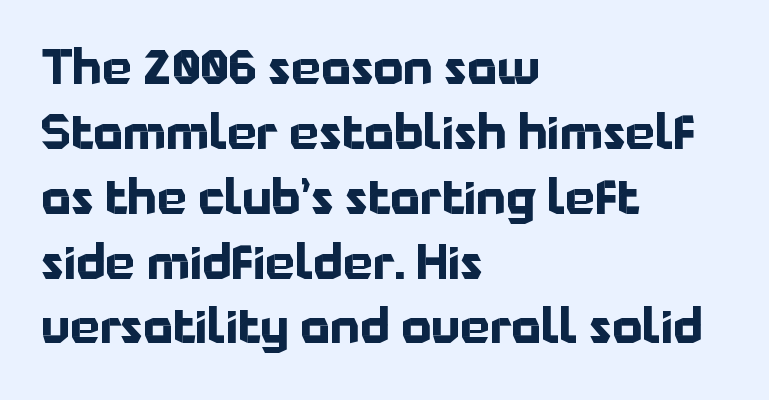
The image shows 47 px bold sans-serif type, upright; set left-aligned, normal line spacing (1.38x), normal letter spacing, not underlined; low stroke contrast and a medium x-height.
